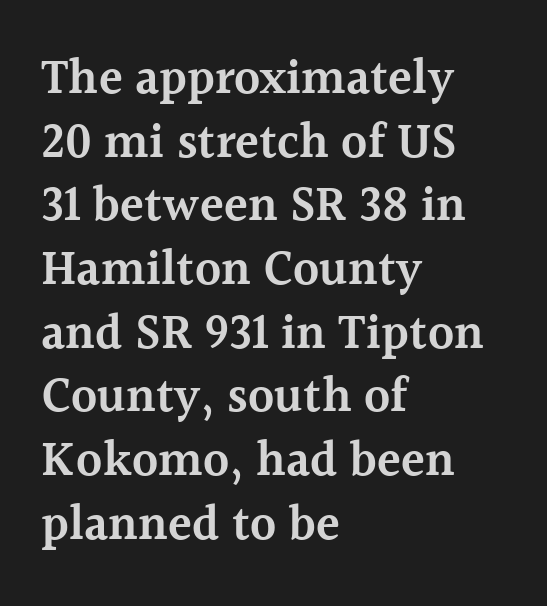
Q: Is the text bold? A: Semi-bold.
Q: Is the text italic (slanted)? A: No, it is upright.
Q: Is the typeface a serif or a sans-serif typeface? A: Serif.
Q: Is the text underlined? A: No.
Q: How is the paragraph aligned? A: Left-aligned.
Q: Is the spacing between letters normal or unusually wide? A: Normal.
Q: Is the spacing between lines tight, normal or loose? A: Normal.
Q: Width (condensed, normal, or wide)? A: Normal.
Q: x-height? A: Medium.
Q: Monospaced? A: No.
